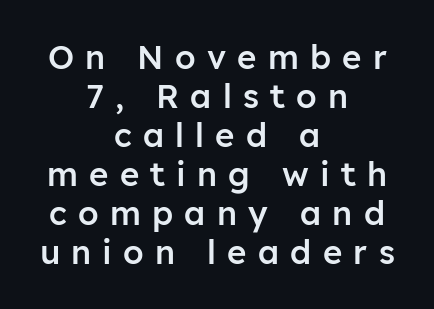
The image shows 33 px semibold sans-serif type, upright; set centered, line spacing 1.18x, unusually wide letter spacing (+0.34 em), not underlined; low stroke contrast and a medium x-height.
